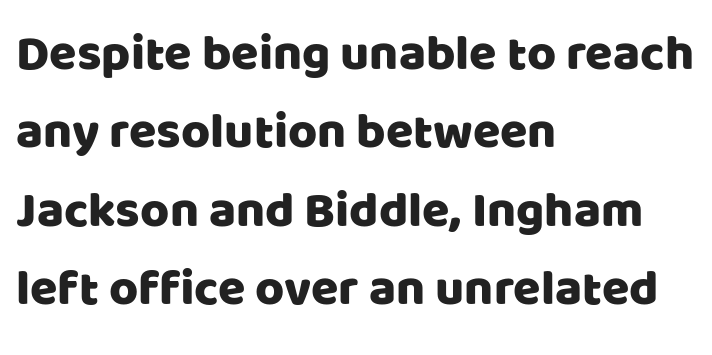
{"serif": "no", "italic": "no", "width": "normal", "stroke_contrast": "low", "x_height": "large", "monospaced": "no", "underline": "no", "align": "left", "line_spacing": "normal", "line_spacing_ratio": 1.57, "letter_spacing": "normal", "letter_spacing_em": 0.0, "glyph_px": 50}
